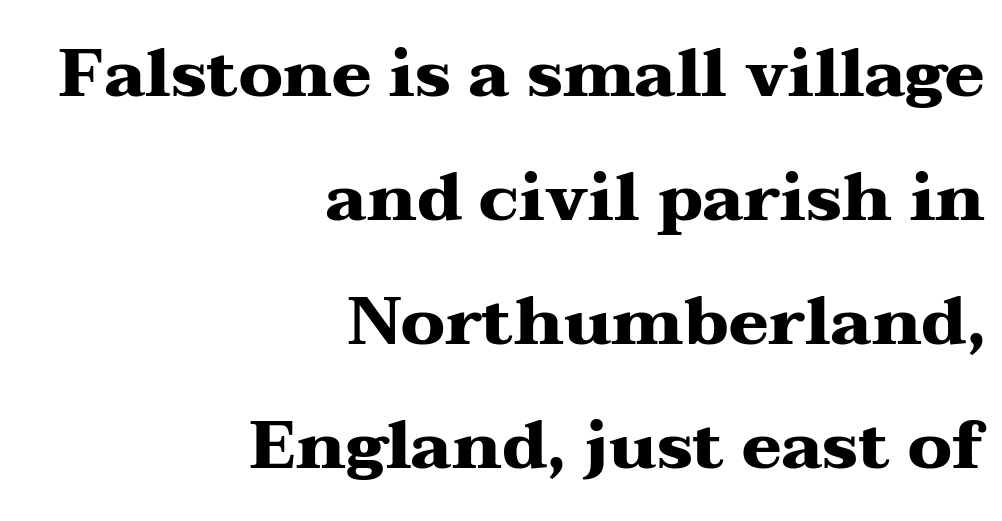
Q: Is the text bold? A: Yes.
Q: Is the text italic (slanted)? A: No, it is upright.
Q: Is the typeface a serif or a sans-serif typeface? A: Serif.
Q: Is the text underlined? A: No.
Q: How is the paragraph aligned? A: Right-aligned.
Q: Is the spacing between letters normal or unusually wide? A: Normal.
Q: Width (condensed, normal, or wide)? A: Wide.
Q: Stroke contrast? A: Medium.
Q: x-height? A: Medium.
Q: Monospaced? A: No.
